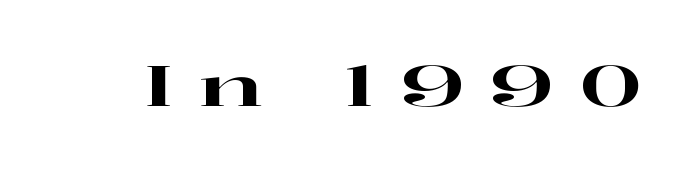
Q: Is the text italic (slanted)? A: No, it is upright.
Q: Is the typeface a serif or a sans-serif typeface? A: Serif.
Q: Is the text underlined? A: No.
Q: Is the spacing between letters normal or unusually wide? A: Unusually wide.
Q: Width (condensed, normal, or wide)? A: Wide.
Q: Stroke contrast? A: High.
Q: x-height? A: Medium.
Q: Monospaced? A: No.
